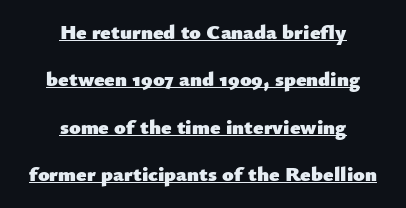
{"italic": "no", "bold": "yes", "underline": "yes", "align": "center", "line_spacing": "loose", "line_spacing_ratio": 2.26, "letter_spacing": "normal", "letter_spacing_em": 0.0, "glyph_px": 21}
